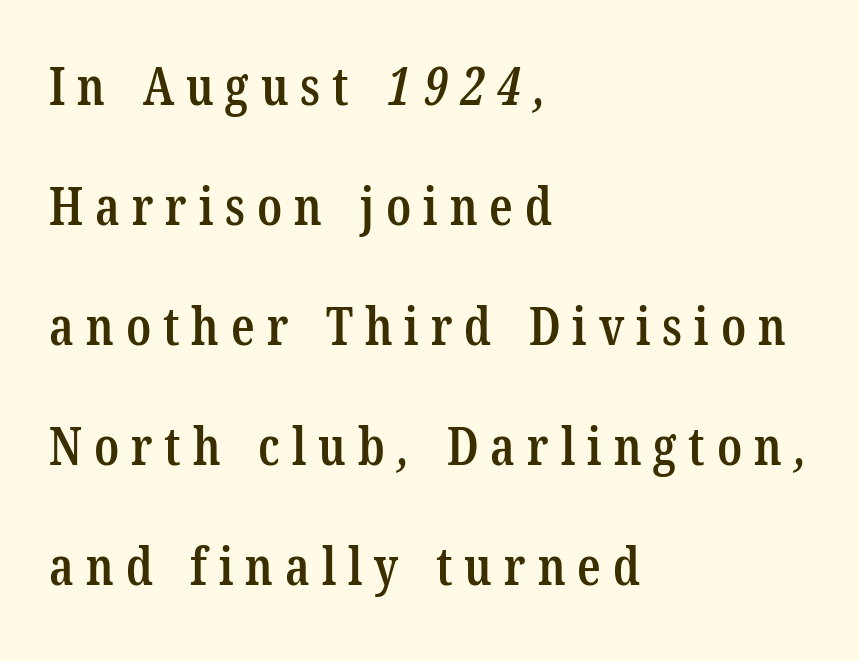
Q: Is the text bold? A: Semi-bold.
Q: Is the typeface a serif or a sans-serif typeface? A: Serif.
Q: Is the text underlined? A: No.
Q: How is the paragraph aligned? A: Left-aligned.
Q: Is the spacing between letters normal or unusually wide? A: Unusually wide.
Q: Is the spacing between lines tight, normal or loose? A: Loose.
Q: Width (condensed, normal, or wide)? A: Condensed.
Q: Stroke contrast? A: Low.
Q: x-height? A: Medium.
Q: Monospaced? A: No.
